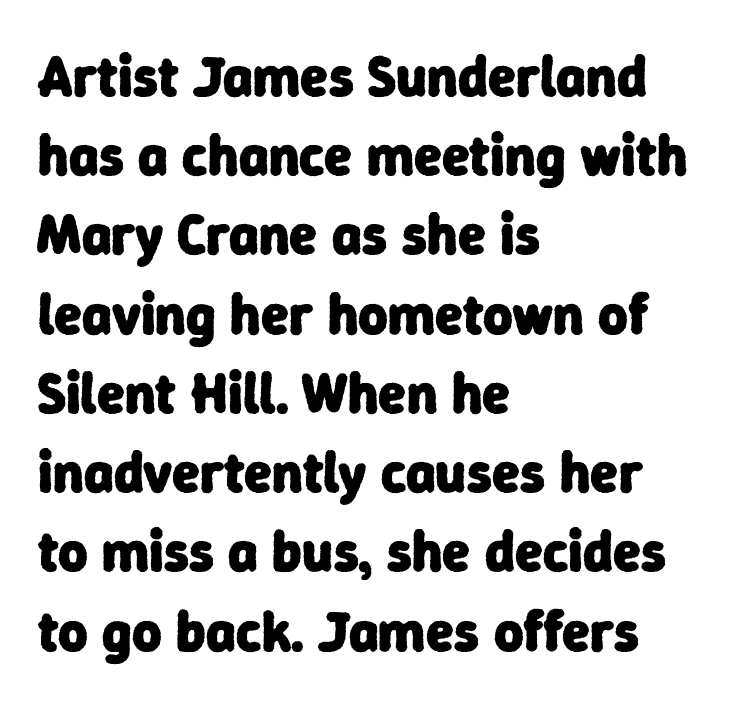
{"serif": "no", "bold": "yes", "weight": "heavy", "width": "normal", "stroke_contrast": "low", "x_height": "medium", "monospaced": "no", "underline": "no", "align": "left", "line_spacing": "normal", "line_spacing_ratio": 1.39, "letter_spacing": "normal", "letter_spacing_em": 0.0, "glyph_px": 57}
